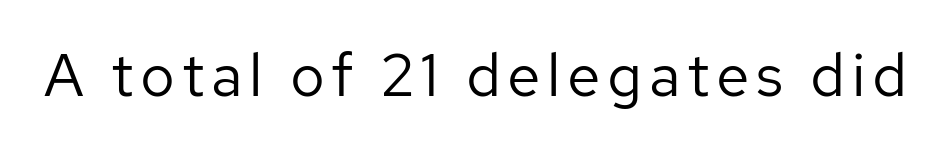
Q: Is the text bold? A: No.
Q: Is the text italic (slanted)? A: No, it is upright.
Q: Is the typeface a serif or a sans-serif typeface? A: Sans-serif.
Q: Is the text underlined? A: No.
Q: Width (condensed, normal, or wide)? A: Normal.
Q: Stroke contrast? A: Low.
Q: x-height? A: Medium.
Q: Monospaced? A: No.
